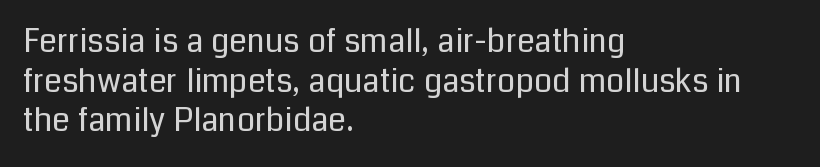
Q: Is the text bold? A: No.
Q: Is the text italic (slanted)? A: No, it is upright.
Q: Is the typeface a serif or a sans-serif typeface? A: Sans-serif.
Q: Is the text underlined? A: No.
Q: How is the paragraph aligned? A: Left-aligned.
Q: Is the spacing between letters normal or unusually wide? A: Normal.
Q: Width (condensed, normal, or wide)? A: Normal.
Q: Stroke contrast? A: Low.
Q: x-height? A: Medium.
Q: Monospaced? A: No.
